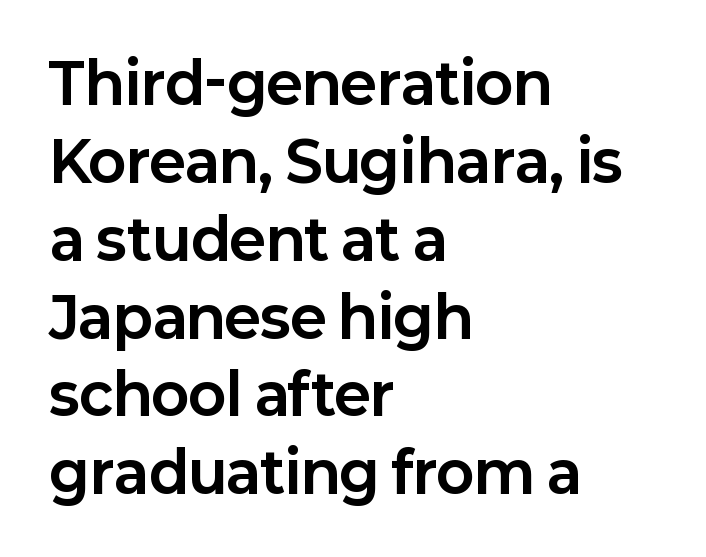
{"serif": "no", "italic": "no", "bold": "yes", "weight": "bold", "width": "normal", "stroke_contrast": "low", "x_height": "medium", "monospaced": "no", "underline": "no", "align": "left", "line_spacing": "normal", "line_spacing_ratio": 1.39, "letter_spacing": "normal", "letter_spacing_em": 0.0, "glyph_px": 56}
